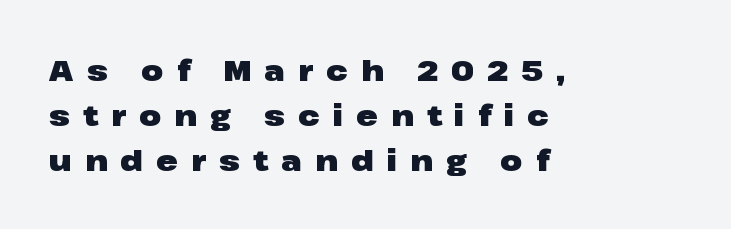
Where is the straight margin? On the left. Typographic density is high because the face is bold. How are the letters spaced? Widely, with obvious added tracking. Type style note: lacks serifs.
